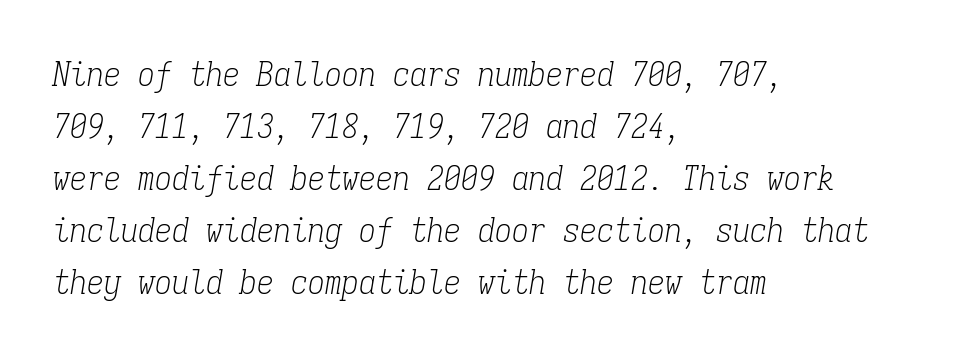
Q: Is the text bold? A: No.
Q: Is the text italic (slanted)? A: Yes, it leans right by about 9 degrees.
Q: Is the typeface a serif or a sans-serif typeface? A: Serif.
Q: Is the text underlined? A: No.
Q: How is the paragraph aligned? A: Left-aligned.
Q: Is the spacing between letters normal or unusually wide? A: Normal.
Q: Is the spacing between lines tight, normal or loose? A: Normal.
Q: Width (condensed, normal, or wide)? A: Condensed.
Q: Stroke contrast? A: Low.
Q: x-height? A: Medium.
Q: Monospaced? A: Yes.
